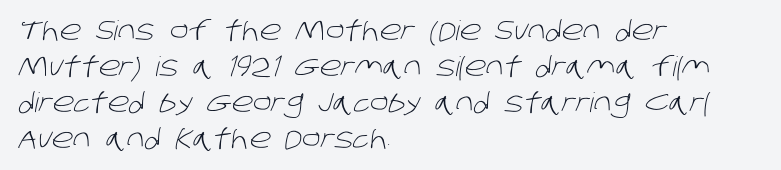
Plain, unruled lines of type. The tracking reads as untouched default to a designer's eye. Typeset ragged right — the left edge is the straight one. A light-to-regular cut is what we see here.
